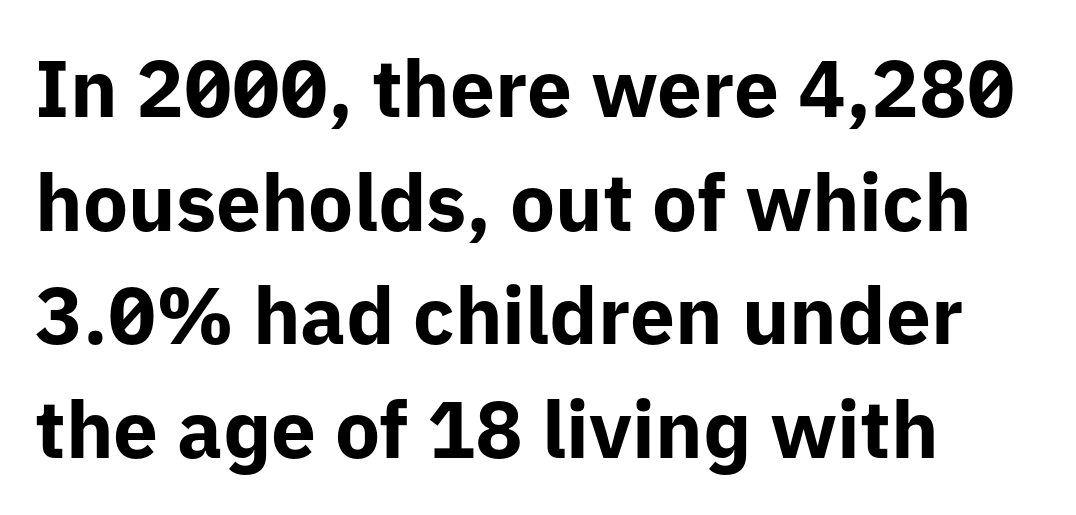
Q: Is the text bold? A: Yes.
Q: Is the text italic (slanted)? A: No, it is upright.
Q: Is the typeface a serif or a sans-serif typeface? A: Sans-serif.
Q: Is the text underlined? A: No.
Q: How is the paragraph aligned? A: Left-aligned.
Q: Is the spacing between letters normal or unusually wide? A: Normal.
Q: Is the spacing between lines tight, normal or loose? A: Normal.
Q: Width (condensed, normal, or wide)? A: Normal.
Q: Stroke contrast? A: Low.
Q: x-height? A: Medium.
Q: Monospaced? A: No.
